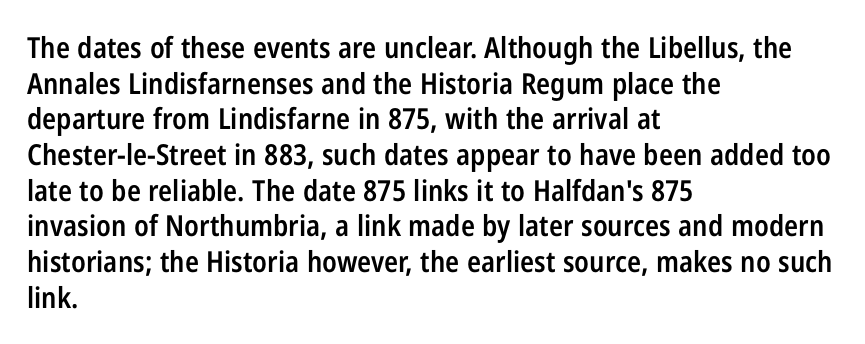
The image shows 29 px semibold, condensed sans-serif type, upright; set left-aligned, line spacing 1.23x, normal letter spacing, not underlined; low stroke contrast and a medium x-height.
